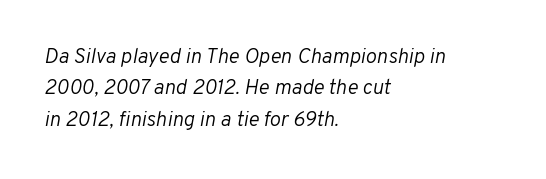
Q: Is the text bold? A: No.
Q: Is the text italic (slanted)? A: Yes, it leans right by about 10 degrees.
Q: Is the text underlined? A: No.
Q: How is the paragraph aligned? A: Left-aligned.
Q: Is the spacing between letters normal or unusually wide? A: Normal.
Q: Is the spacing between lines tight, normal or loose? A: Normal.
